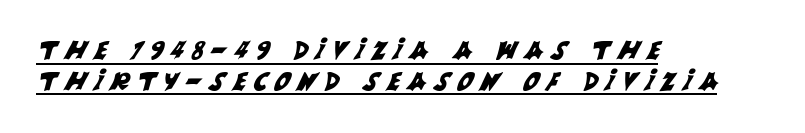
The image shows 25 px text type; set left-aligned, line spacing 1.23x, unusually wide letter spacing (+0.3 em), underlined.
